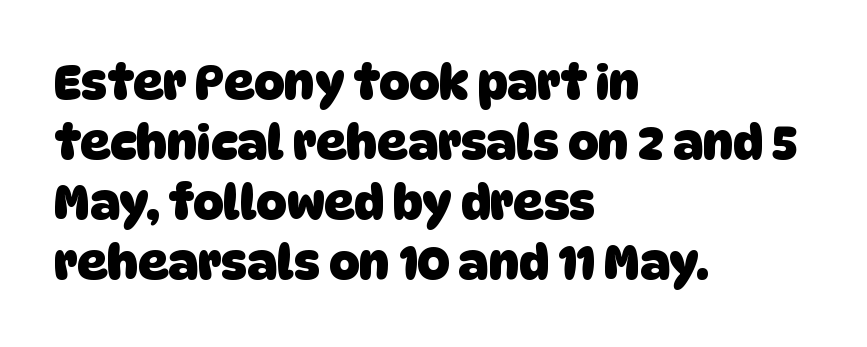
The image shows 47 px heavy sans-serif type; set left-aligned, normal line spacing (1.28x), normal letter spacing, not underlined; low stroke contrast and a large x-height.
